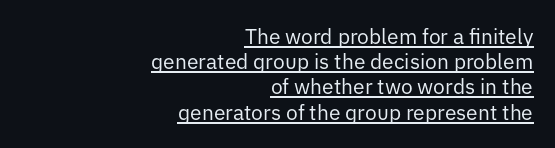
Q: Is the text bold? A: No.
Q: Is the text italic (slanted)? A: No, it is upright.
Q: Is the text underlined? A: Yes.
Q: How is the paragraph aligned? A: Right-aligned.
Q: Is the spacing between letters normal or unusually wide? A: Normal.
